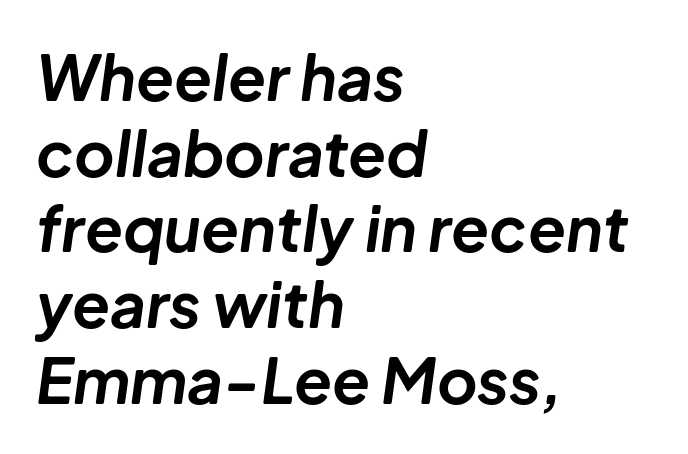
The image shows 62 px bold type, italic (leaning right); set left-aligned, line spacing 1.22x, normal letter spacing, not underlined; low stroke contrast and a medium x-height.
